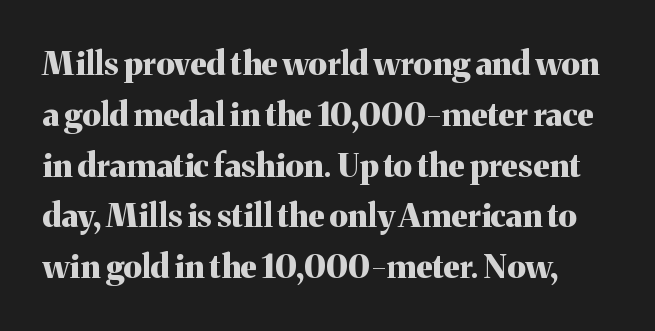
{"serif": "yes", "italic": "no", "bold": "yes", "weight": "bold", "width": "normal", "stroke_contrast": "medium", "x_height": "medium", "monospaced": "no", "underline": "no", "line_spacing": "normal", "line_spacing_ratio": 1.54, "letter_spacing": "normal", "letter_spacing_em": 0.0, "glyph_px": 33}
